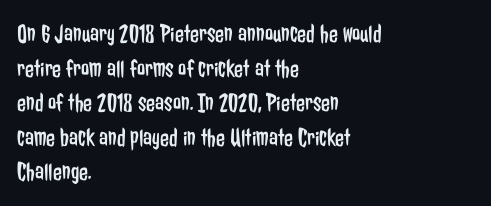
Q: Is the text bold? A: No.
Q: Is the text italic (slanted)? A: No, it is upright.
Q: Is the text underlined? A: No.
Q: How is the paragraph aligned? A: Left-aligned.
Q: Is the spacing between letters normal or unusually wide? A: Normal.
Q: Is the spacing between lines tight, normal or loose? A: Normal.
